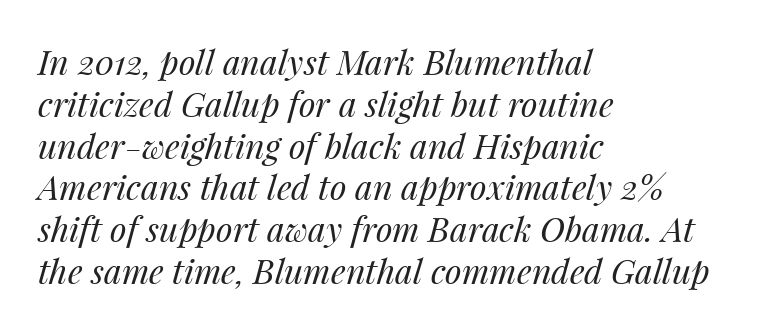
Q: Is the text bold? A: No.
Q: Is the text italic (slanted)? A: Yes, it leans right by about 14 degrees.
Q: Is the text underlined? A: No.
Q: How is the paragraph aligned? A: Left-aligned.
Q: Is the spacing between letters normal or unusually wide? A: Normal.
Q: Width (condensed, normal, or wide)? A: Normal.
Q: Stroke contrast? A: Medium.
Q: x-height? A: Medium.
Q: Monospaced? A: No.
